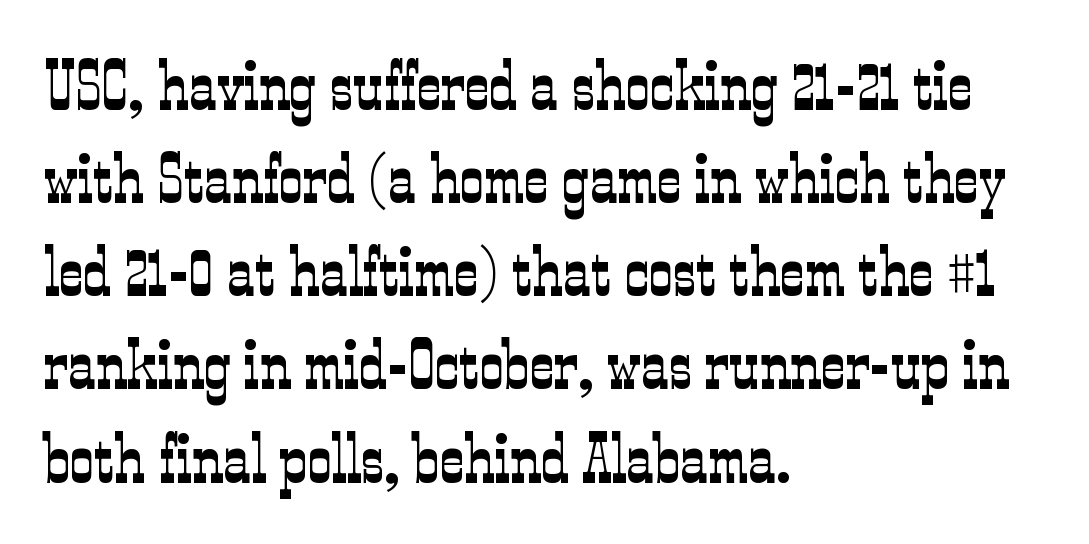
The image shows 68 px light, condensed serif type, upright; set left-aligned, normal line spacing (1.37x), normal letter spacing, not underlined; low stroke contrast and a medium x-height.
